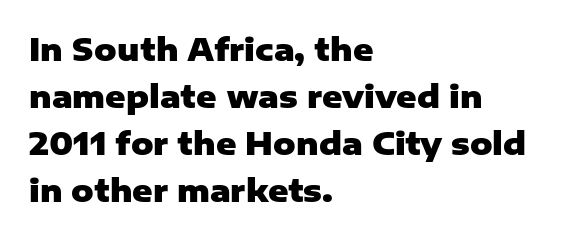
{"serif": "no", "italic": "no", "bold": "yes", "weight": "heavy", "width": "normal", "stroke_contrast": "low", "x_height": "medium", "monospaced": "no", "underline": "no", "align": "left", "line_spacing": "normal", "line_spacing_ratio": 1.52, "letter_spacing": "normal", "letter_spacing_em": 0.0, "glyph_px": 31}
